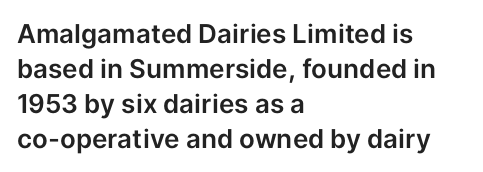
{"italic": "no", "underline": "no", "align": "left", "line_spacing": "normal", "line_spacing_ratio": 1.34, "letter_spacing": "normal", "letter_spacing_em": 0.0, "glyph_px": 26}
